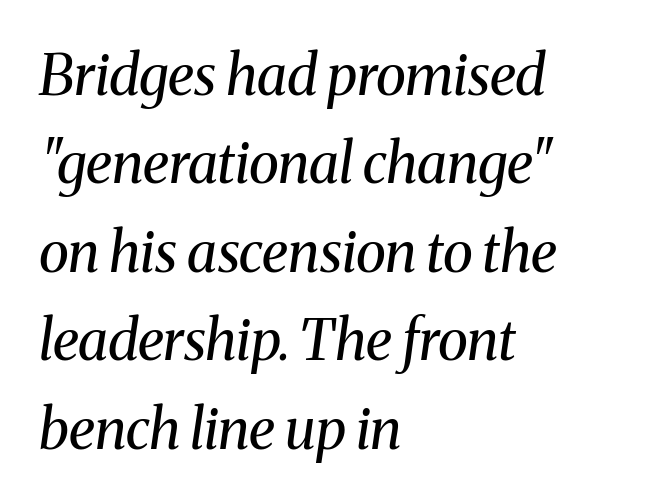
The image shows 56 px regular-weight serif type, italic (leaning right); set left-aligned, normal line spacing (1.58x), normal letter spacing, not underlined; medium stroke contrast and a medium x-height.
